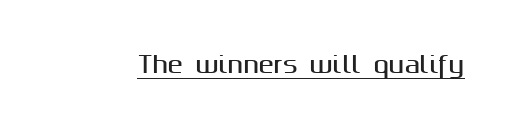
Q: Is the text italic (slanted)? A: No, it is upright.
Q: Is the text underlined? A: Yes.
Q: Is the spacing between letters normal or unusually wide? A: Normal.
